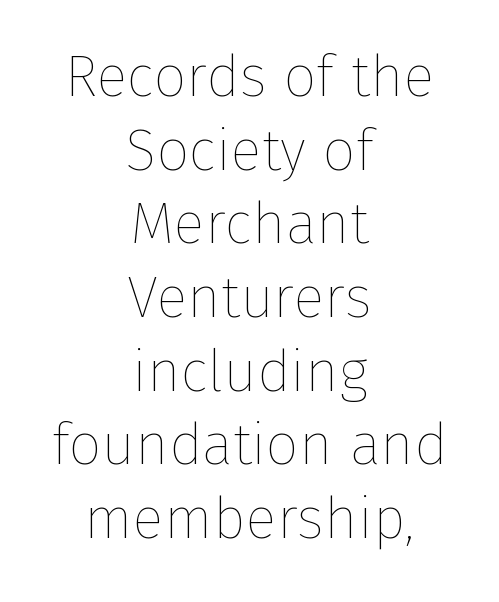
{"italic": "no", "bold": "no", "weight": "thin", "width": "normal", "stroke_contrast": "low", "x_height": "medium", "monospaced": "no", "underline": "no", "align": "center", "line_spacing": "normal", "line_spacing_ratio": 1.27, "letter_spacing": "normal", "letter_spacing_em": 0.0, "glyph_px": 58}
